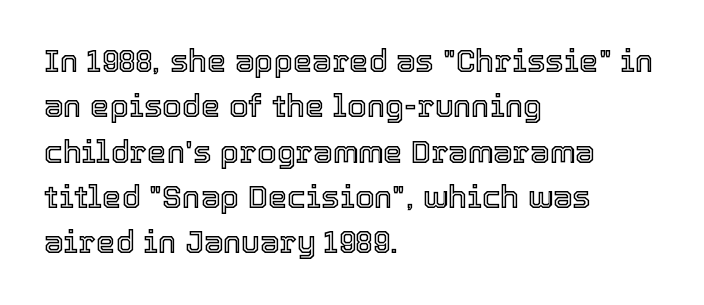
A roman cut, with each character standing at attention. Observe the ordinary spacing: letters are neighbours, not strangers. Here the designer chose a conventional face with non-uniform glyph widths. The gap between lines stays unmarked. This sample keeps an unexceptional amount of space between lines.
